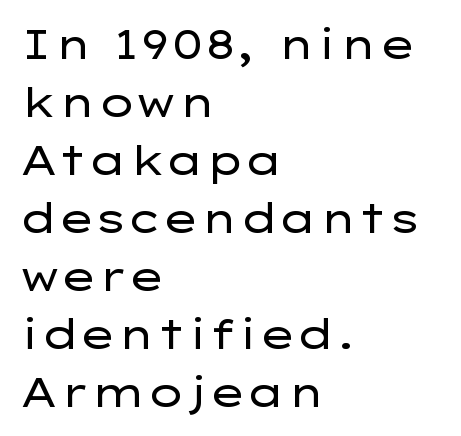
Q: Is the text bold? A: No.
Q: Is the text italic (slanted)? A: No, it is upright.
Q: Is the typeface a serif or a sans-serif typeface? A: Sans-serif.
Q: Is the text underlined? A: No.
Q: How is the paragraph aligned? A: Left-aligned.
Q: Is the spacing between letters normal or unusually wide? A: Normal.
Q: Is the spacing between lines tight, normal or loose? A: Normal.
Q: Width (condensed, normal, or wide)? A: Wide.
Q: Stroke contrast? A: Low.
Q: x-height? A: Medium.
Q: Monospaced? A: No.
